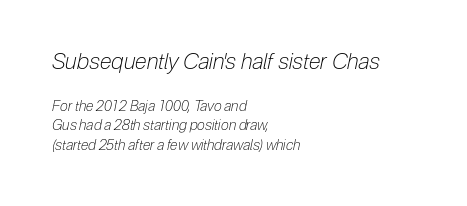
The image shows 22 px text type, italic (leaning right); set left-aligned, normal line spacing (1.38x), normal letter spacing, not underlined; the first (top) block is 1.57x larger.
